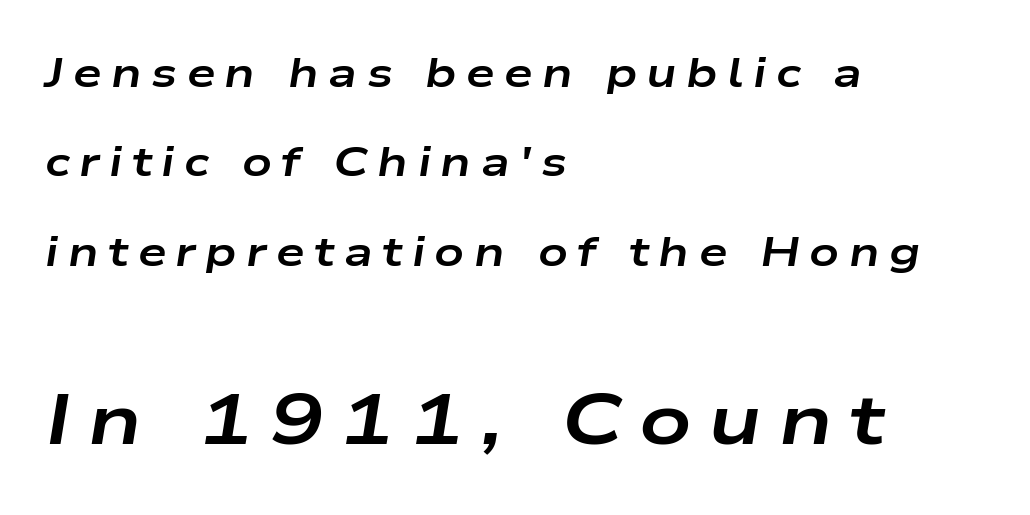
{"italic": "yes", "lean": "right", "slant_degrees": 9, "bold": "yes", "weight": "bold", "width": "wide", "stroke_contrast": "low", "x_height": "medium", "monospaced": "no", "underline": "no", "align": "left", "line_spacing": "loose", "line_spacing_ratio": 2.18, "letter_spacing": "wide", "letter_spacing_em": 0.23, "larger_block": "second", "size_ratio": 1.76, "glyph_px": 72}
